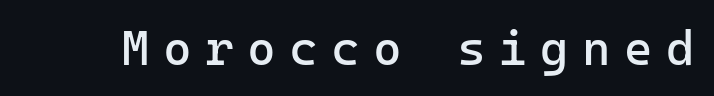
{"serif": "no", "italic": "no", "bold": "no", "weight": "regular", "width": "normal", "stroke_contrast": "low", "x_height": "medium", "monospaced": "yes", "underline": "no", "letter_spacing": "wide", "letter_spacing_em": 0.27, "glyph_px": 49}
